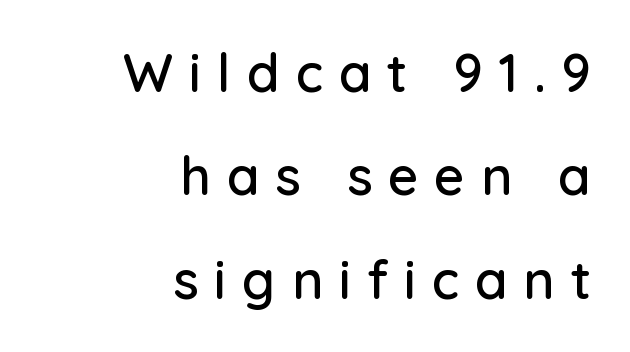
Ordinary non-slanted type is in use. In terms of letterspacing, this is a distinctly airy, spread setting. The passage shown is typed in a proportional face where columns would drift. The rag falls on the left side of this text block. Typographically, this falls in the sans-serif category.
